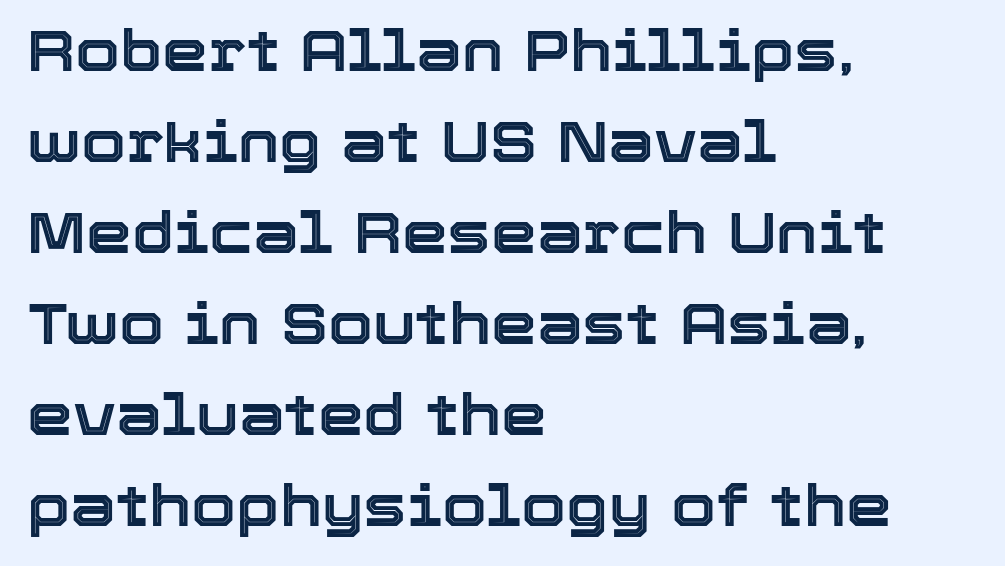
The image shows 58 px text type, upright; set left-aligned, normal line spacing (1.57x), normal letter spacing, not underlined; a medium x-height.
